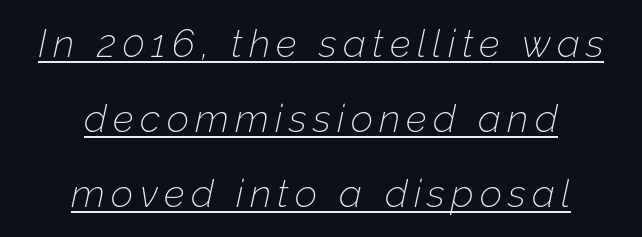
The image shows 39 px thin type, italic (leaning right); set centered, loose line spacing (1.92x), underlined; low stroke contrast and a medium x-height.
